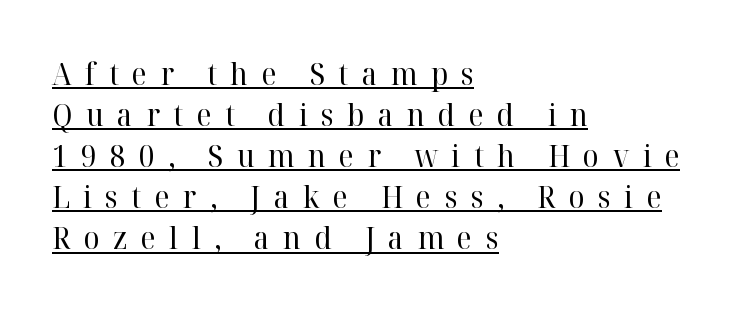
Q: Is the text bold? A: No.
Q: Is the text italic (slanted)? A: No, it is upright.
Q: Is the typeface a serif or a sans-serif typeface? A: Serif.
Q: Is the text underlined? A: Yes.
Q: How is the paragraph aligned? A: Left-aligned.
Q: Is the spacing between letters normal or unusually wide? A: Unusually wide.
Q: Is the spacing between lines tight, normal or loose? A: Normal.
Q: Width (condensed, normal, or wide)? A: Normal.
Q: Stroke contrast? A: High.
Q: x-height? A: Medium.
Q: Monospaced? A: No.
